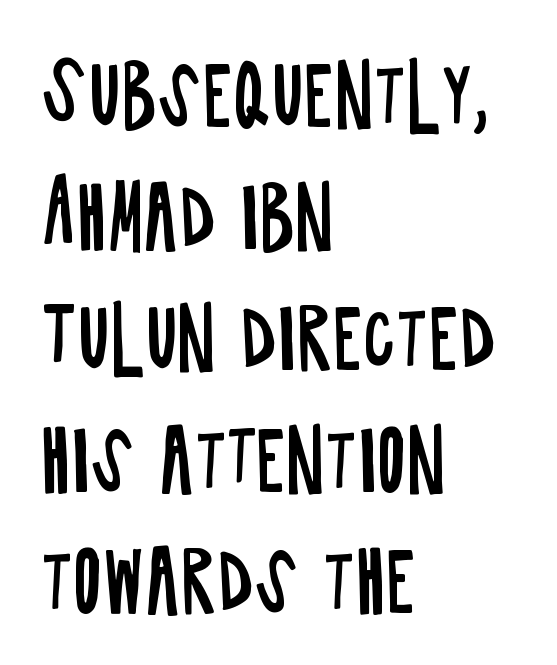
These lines are rendered in a variable-pitch font. Check the space under the baseline: it is left empty. Short and long lines alike share a common starting point at left. The specimen reads as upright at a glance.
